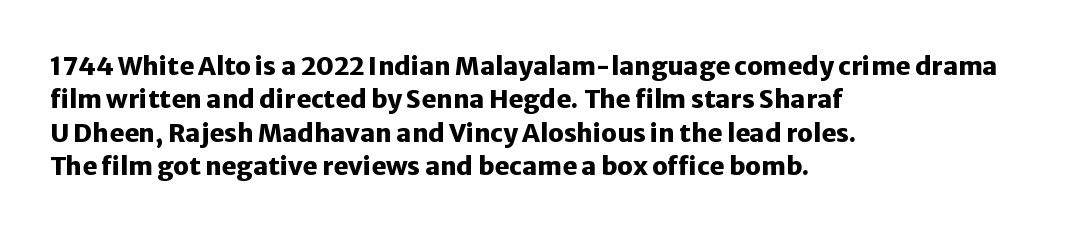
The image shows 25 px bold type, upright; set left-aligned, normal line spacing (1.34x), normal letter spacing, not underlined.
